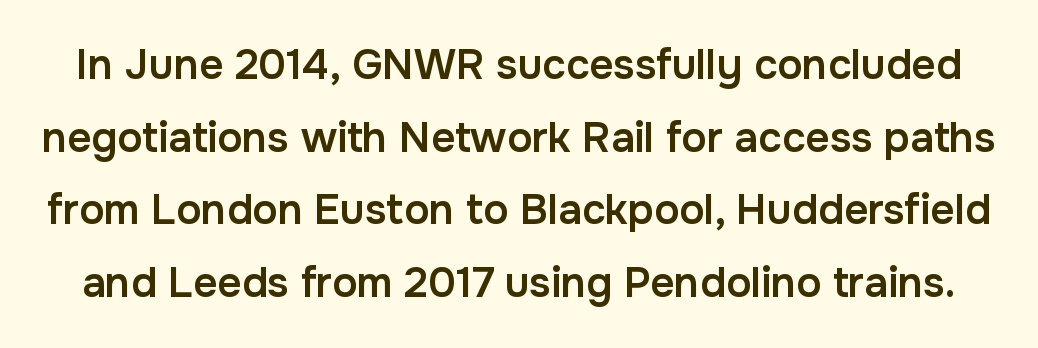
The image shows 42 px semibold sans-serif type, upright; set line spacing 1.73x, normal letter spacing, not underlined; low stroke contrast and a medium x-height.
